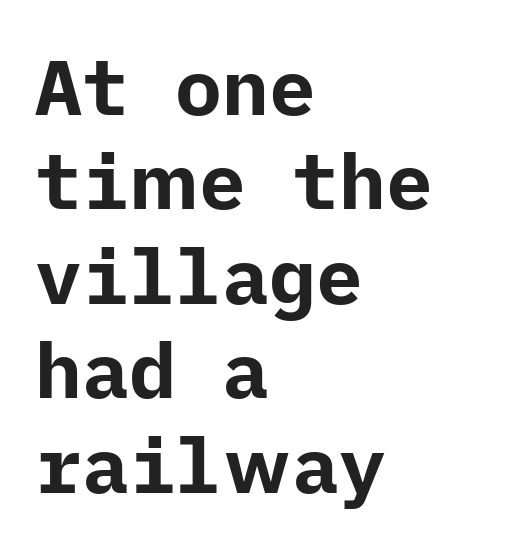
{"serif": "no", "italic": "no", "bold": "yes", "weight": "bold", "width": "normal", "stroke_contrast": "low", "x_height": "medium", "underline": "no", "align": "left", "line_spacing_ratio": 1.21, "letter_spacing": "normal", "letter_spacing_em": 0.0, "glyph_px": 78}
